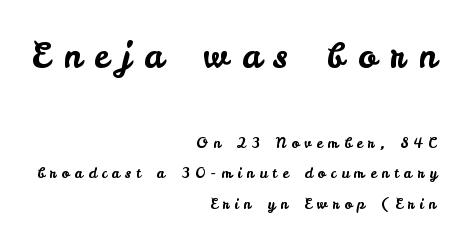
{"serif": "no", "width": "normal", "stroke_contrast": "low", "x_height": "small", "monospaced": "no", "underline": "no", "align": "right", "line_spacing": "loose", "line_spacing_ratio": 2.17, "letter_spacing": "wide", "letter_spacing_em": 0.38, "larger_block": "first", "size_ratio": 2.43, "glyph_px": 34}
